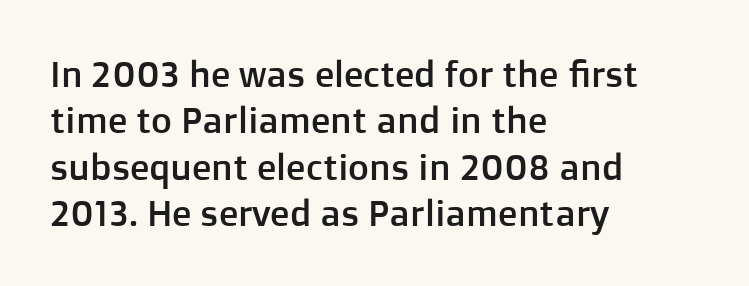
Q: Is the text italic (slanted)? A: No, it is upright.
Q: Is the typeface a serif or a sans-serif typeface? A: Sans-serif.
Q: Is the text underlined? A: No.
Q: How is the paragraph aligned? A: Left-aligned.
Q: Is the spacing between letters normal or unusually wide? A: Normal.
Q: Is the spacing between lines tight, normal or loose? A: Normal.
Q: Width (condensed, normal, or wide)? A: Normal.
Q: Stroke contrast? A: Low.
Q: x-height? A: Medium.
Q: Monospaced? A: No.
